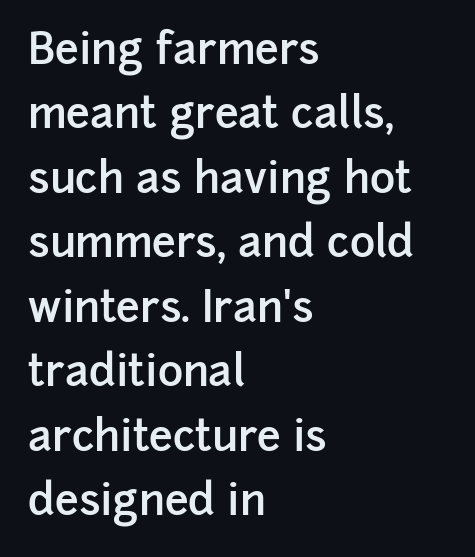
The image shows 43 px semibold sans-serif type, upright; set left-aligned, normal line spacing (1.5x), normal letter spacing, not underlined; low stroke contrast and a medium x-height.
